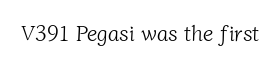
{"bold": "no", "underline": "no", "letter_spacing": "normal", "letter_spacing_em": 0.0, "glyph_px": 21}
